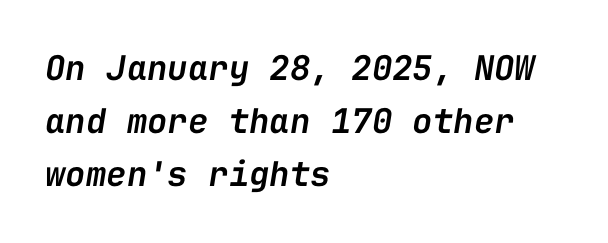
The image shows 34 px semibold type, italic (leaning right), monospaced; set left-aligned, normal line spacing (1.56x), normal letter spacing, not underlined; low stroke contrast and a medium x-height.
